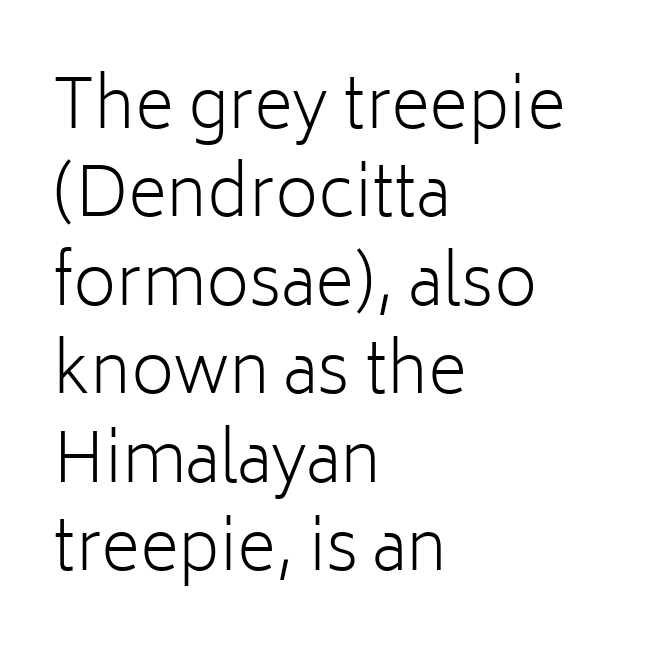
{"serif": "no", "italic": "no", "bold": "no", "weight": "light", "width": "normal", "stroke_contrast": "low", "x_height": "medium", "monospaced": "no", "underline": "no", "align": "left", "line_spacing": "normal", "line_spacing_ratio": 1.32, "letter_spacing": "normal", "letter_spacing_em": 0.0, "glyph_px": 67}
